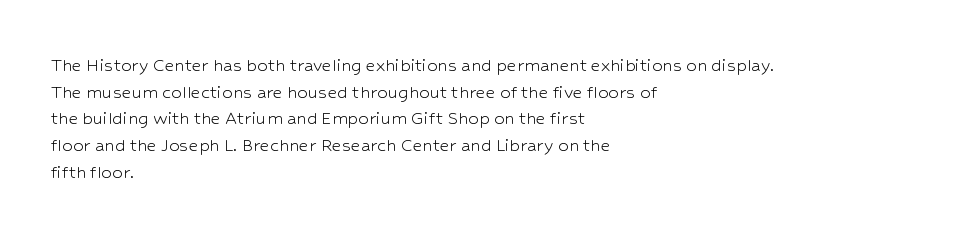
Q: Is the text bold? A: No.
Q: Is the text italic (slanted)? A: No, it is upright.
Q: Is the text underlined? A: No.
Q: How is the paragraph aligned? A: Left-aligned.
Q: Is the spacing between letters normal or unusually wide? A: Normal.
Q: Is the spacing between lines tight, normal or loose? A: Normal.
